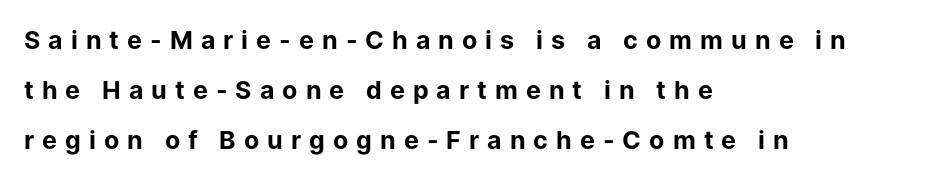
{"italic": "no", "bold": "yes", "underline": "no", "align": "left", "line_spacing": "loose", "line_spacing_ratio": 2.0, "letter_spacing": "wide", "letter_spacing_em": 0.32, "glyph_px": 25}
